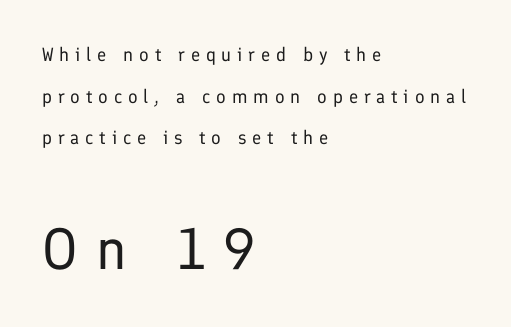
{"serif": "no", "italic": "no", "bold": "no", "weight": "regular", "width": "normal", "stroke_contrast": "low", "x_height": "medium", "monospaced": "no", "underline": "no", "align": "left", "line_spacing": "loose", "line_spacing_ratio": 2.19, "letter_spacing": "wide", "letter_spacing_em": 0.31, "larger_block": "second", "size_ratio": 3.05, "glyph_px": 58}
